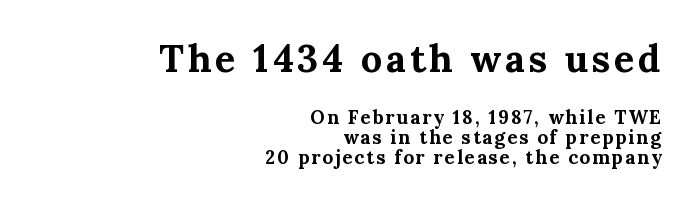
Q: Is the text bold? A: Yes.
Q: Is the text italic (slanted)? A: No, it is upright.
Q: Is the typeface a serif or a sans-serif typeface? A: Serif.
Q: Is the text underlined? A: No.
Q: How is the paragraph aligned? A: Right-aligned.
Q: Is the spacing between lines tight, normal or loose? A: Tight.
Q: Which block of text is set in a larger size, the first (top) or the second (bottom)? A: The first (top) one.
Q: Width (condensed, normal, or wide)? A: Normal.
Q: Stroke contrast? A: Medium.
Q: x-height? A: Medium.
Q: Monospaced? A: No.
